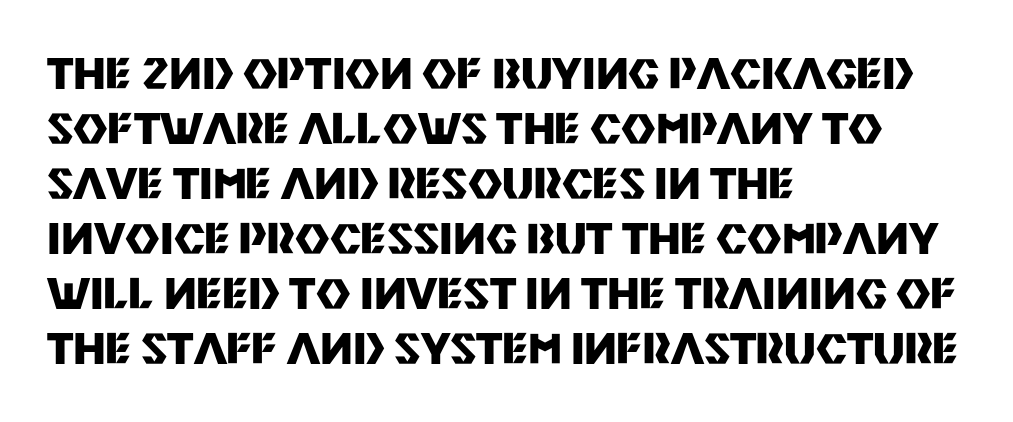
The image shows 42 px heavy sans-serif type, upright; set left-aligned, normal line spacing (1.31x), normal letter spacing, not underlined; medium stroke contrast and a large x-height.
